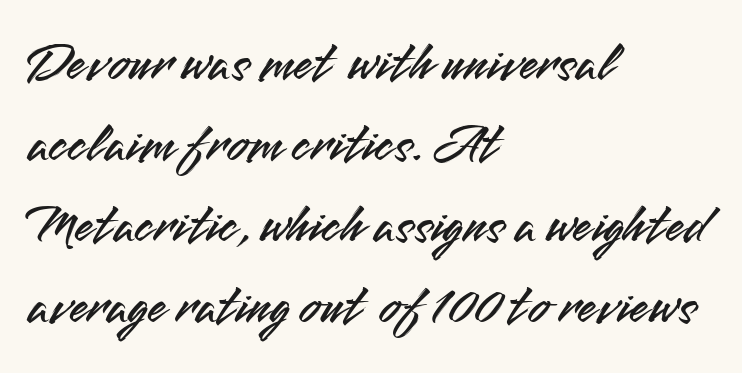
{"serif": "no", "width": "normal", "stroke_contrast": "medium", "x_height": "small", "monospaced": "no", "underline": "no", "align": "left", "line_spacing": "normal", "line_spacing_ratio": 1.47, "letter_spacing": "normal", "letter_spacing_em": 0.0, "glyph_px": 55}
